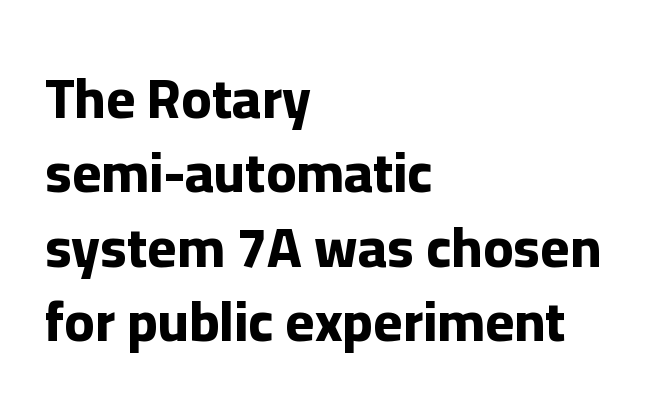
The passage shown is typed in a proportional face where columns would drift. Characters remain perfectly vertical along every line. Where is the straight margin? On the left. The glyphs have the mass of a bold cut. Line spacing here is normal.
